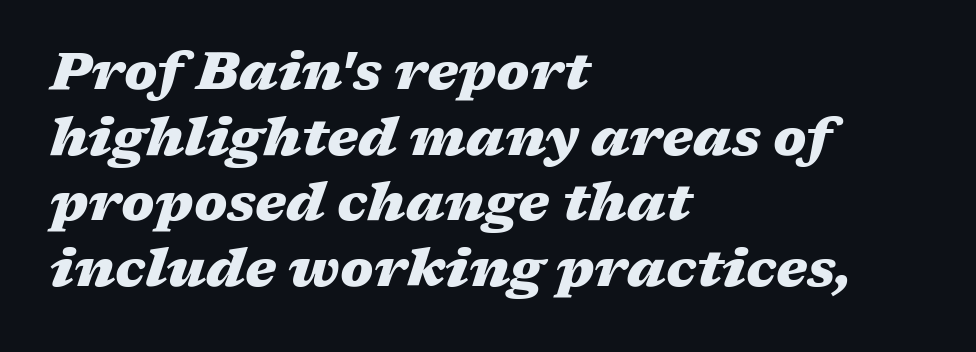
Q: Is the text bold? A: Yes.
Q: Is the text italic (slanted)? A: Yes, it leans right by about 17 degrees.
Q: Is the text underlined? A: No.
Q: How is the paragraph aligned? A: Left-aligned.
Q: Is the spacing between letters normal or unusually wide? A: Normal.
Q: Width (condensed, normal, or wide)? A: Wide.
Q: Stroke contrast? A: Medium.
Q: x-height? A: Medium.
Q: Monospaced? A: No.
